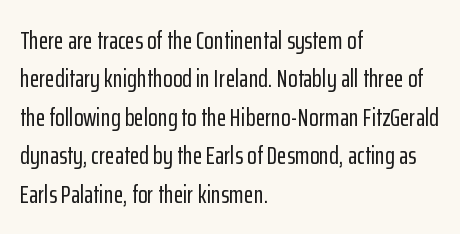
Q: Is the text italic (slanted)? A: No, it is upright.
Q: Is the text underlined? A: No.
Q: How is the paragraph aligned? A: Left-aligned.
Q: Is the spacing between letters normal or unusually wide? A: Normal.
Q: Is the spacing between lines tight, normal or loose? A: Normal.
